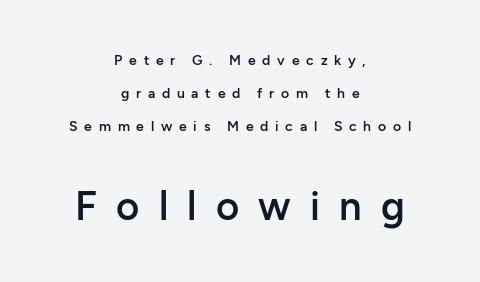
{"serif": "no", "italic": "no", "bold": "semi", "weight": "semibold", "width": "normal", "stroke_contrast": "low", "x_height": "medium", "monospaced": "no", "underline": "no", "align": "center", "line_spacing": "loose", "line_spacing_ratio": 2.36, "letter_spacing": "wide", "letter_spacing_em": 0.48, "larger_block": "second", "size_ratio": 2.86, "glyph_px": 40}
